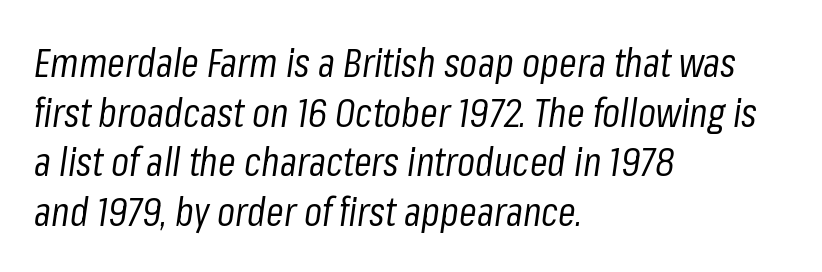
Q: Is the text bold? A: No.
Q: Is the text italic (slanted)? A: Yes, it leans right by about 8 degrees.
Q: Is the text underlined? A: No.
Q: How is the paragraph aligned? A: Left-aligned.
Q: Is the spacing between letters normal or unusually wide? A: Normal.
Q: Width (condensed, normal, or wide)? A: Condensed.
Q: Stroke contrast? A: Low.
Q: x-height? A: Medium.
Q: Monospaced? A: No.
